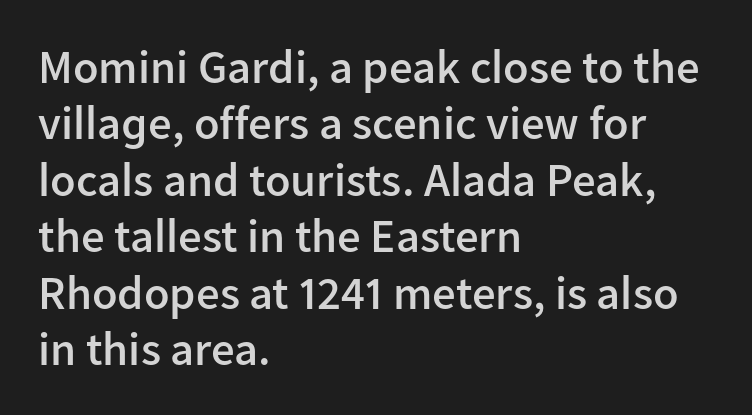
The image shows 47 px semibold sans-serif type, upright; set left-aligned, line spacing 1.2x, normal letter spacing, not underlined; low stroke contrast and a medium x-height.
